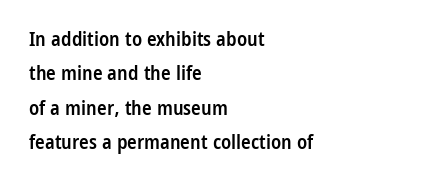
{"italic": "no", "bold": "semi", "underline": "no", "align": "left", "line_spacing_ratio": 1.72, "letter_spacing": "normal", "letter_spacing_em": 0.0, "glyph_px": 20}
